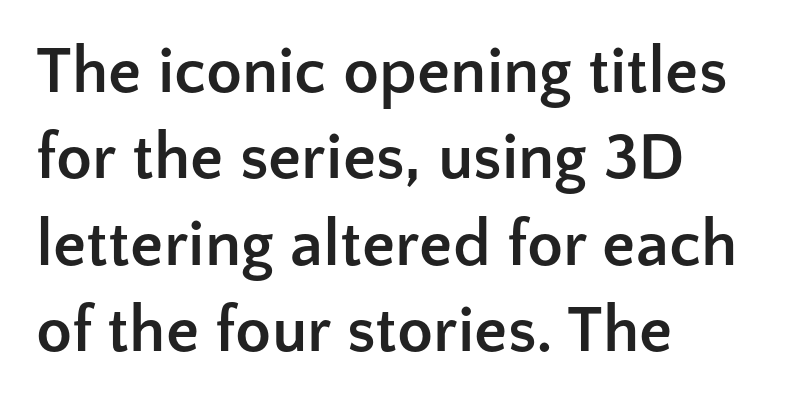
The image shows 66 px semibold sans-serif type, upright; set left-aligned, normal line spacing (1.31x), normal letter spacing, not underlined; low stroke contrast and a medium x-height.
